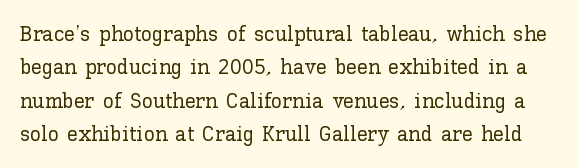
{"italic": "no", "underline": "no", "line_spacing": "normal", "line_spacing_ratio": 1.52, "letter_spacing": "normal", "letter_spacing_em": 0.0, "glyph_px": 22}
